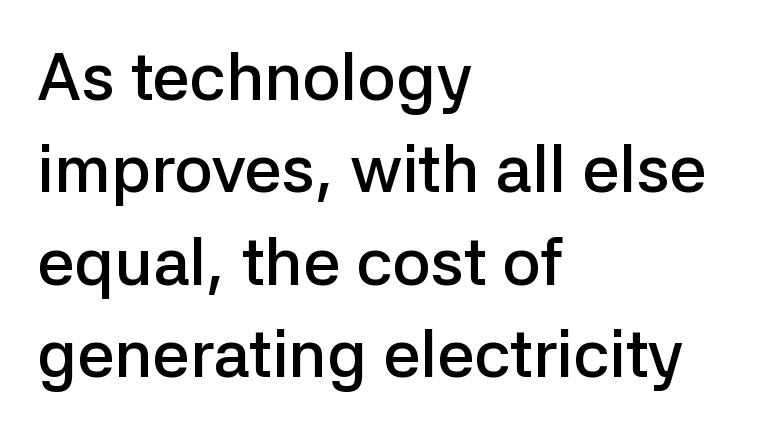
{"serif": "no", "italic": "no", "bold": "semi", "weight": "semibold", "width": "normal", "stroke_contrast": "low", "x_height": "medium", "monospaced": "no", "underline": "no", "align": "left", "line_spacing": "normal", "line_spacing_ratio": 1.4, "letter_spacing": "normal", "letter_spacing_em": 0.0, "glyph_px": 66}
